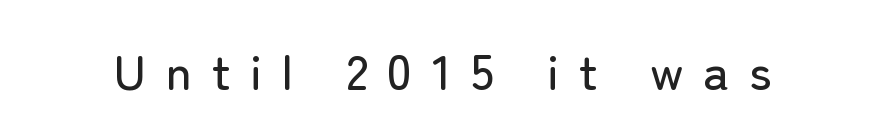
The image shows 49 px sans-serif type, upright; set unusually wide letter spacing (+0.4 em), not underlined; low stroke contrast and a medium x-height.
